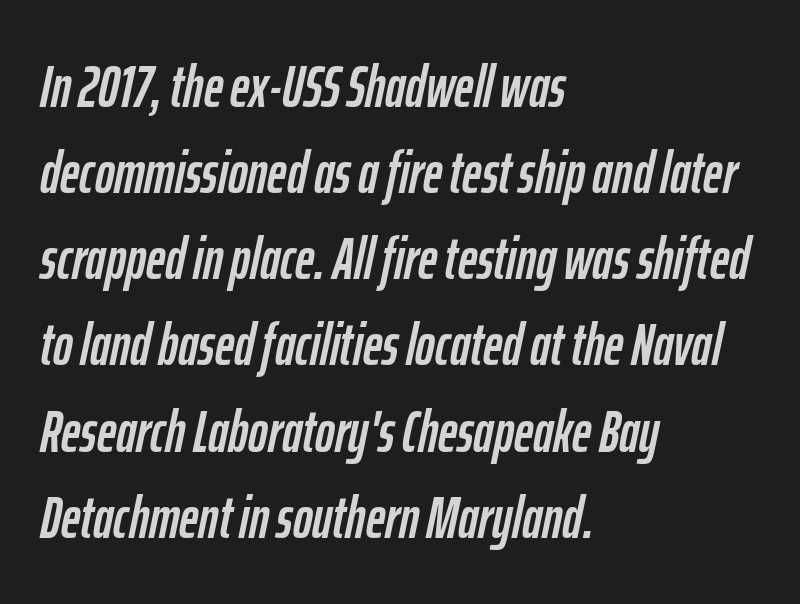
The ragged edge is on the right, which tells us the setting is flush left. Standard letterfit; no display-style spreading of the glyphs. Note the varied advance widths — an 'i' is clearly narrower than an 'm'. Quick note: underline off.
